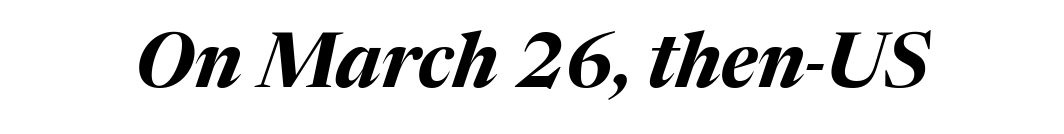
Tracking value appears to be zero — textbook default spacing. The gap between lines stays unmarked. Chunky letters — that's bold for sure. In terms of posture, this sample is oblique. A typesetter would call this proportional, since set widths differ per character.
